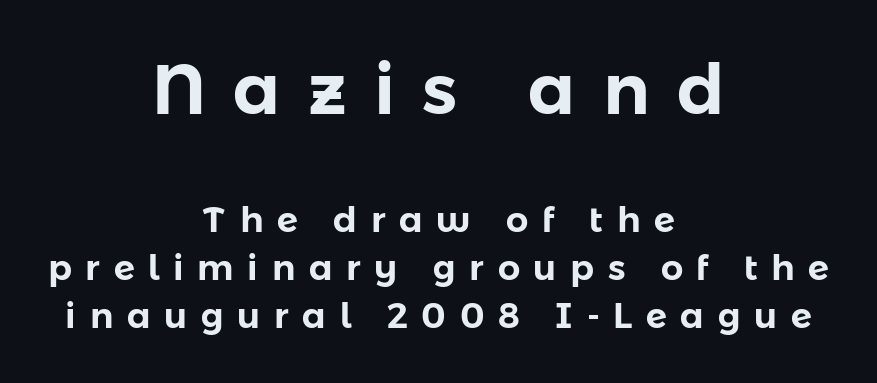
{"serif": "no", "italic": "no", "width": "normal", "stroke_contrast": "low", "x_height": "medium", "monospaced": "no", "underline": "no", "align": "center", "line_spacing": "normal", "line_spacing_ratio": 1.37, "letter_spacing": "wide", "letter_spacing_em": 0.39, "larger_block": "first", "size_ratio": 2.0, "glyph_px": 70}
